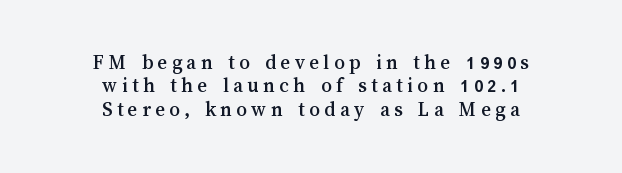
{"italic": "no", "underline": "no", "align": "center", "line_spacing": "tight", "line_spacing_ratio": 1.11, "letter_spacing": "wide", "letter_spacing_em": 0.21, "glyph_px": 21}
